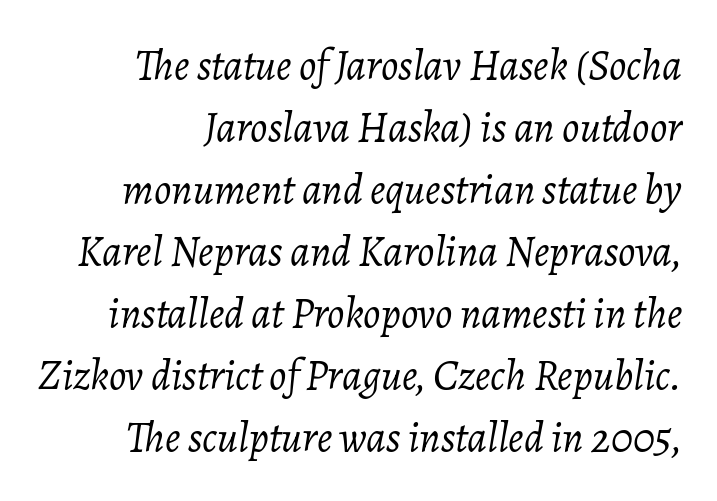
The image shows 43 px light type, italic (leaning right); set right-aligned, normal line spacing (1.44x), normal letter spacing, not underlined; low stroke contrast and a medium x-height.
